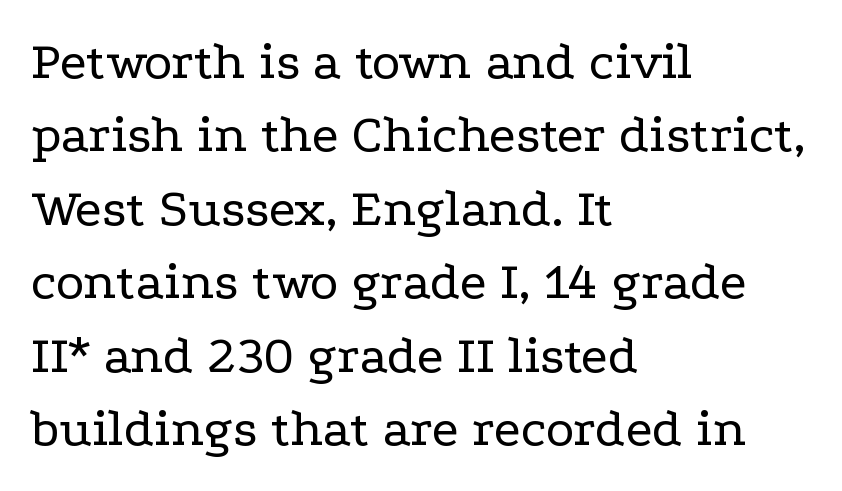
Q: Is the text bold? A: No.
Q: Is the text italic (slanted)? A: No, it is upright.
Q: Is the typeface a serif or a sans-serif typeface? A: Serif.
Q: Is the text underlined? A: No.
Q: How is the paragraph aligned? A: Left-aligned.
Q: Is the spacing between letters normal or unusually wide? A: Normal.
Q: Is the spacing between lines tight, normal or loose? A: Normal.
Q: Width (condensed, normal, or wide)? A: Wide.
Q: Stroke contrast? A: Low.
Q: x-height? A: Medium.
Q: Monospaced? A: No.
